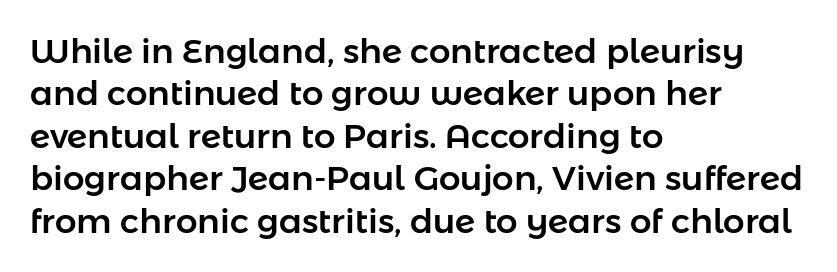
Q: Is the text italic (slanted)? A: No, it is upright.
Q: Is the typeface a serif or a sans-serif typeface? A: Sans-serif.
Q: Is the text underlined? A: No.
Q: How is the paragraph aligned? A: Left-aligned.
Q: Is the spacing between letters normal or unusually wide? A: Normal.
Q: Is the spacing between lines tight, normal or loose? A: Normal.
Q: Width (condensed, normal, or wide)? A: Normal.
Q: Stroke contrast? A: Low.
Q: x-height? A: Medium.
Q: Monospaced? A: No.
